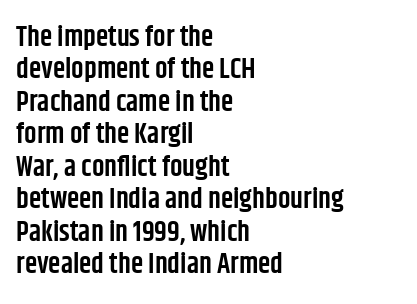
Q: Is the text bold? A: Semi-bold.
Q: Is the text italic (slanted)? A: No, it is upright.
Q: Is the typeface a serif or a sans-serif typeface? A: Sans-serif.
Q: Is the text underlined? A: No.
Q: How is the paragraph aligned? A: Left-aligned.
Q: Is the spacing between letters normal or unusually wide? A: Normal.
Q: Width (condensed, normal, or wide)? A: Condensed.
Q: Stroke contrast? A: Low.
Q: x-height? A: Large.
Q: Monospaced? A: No.
